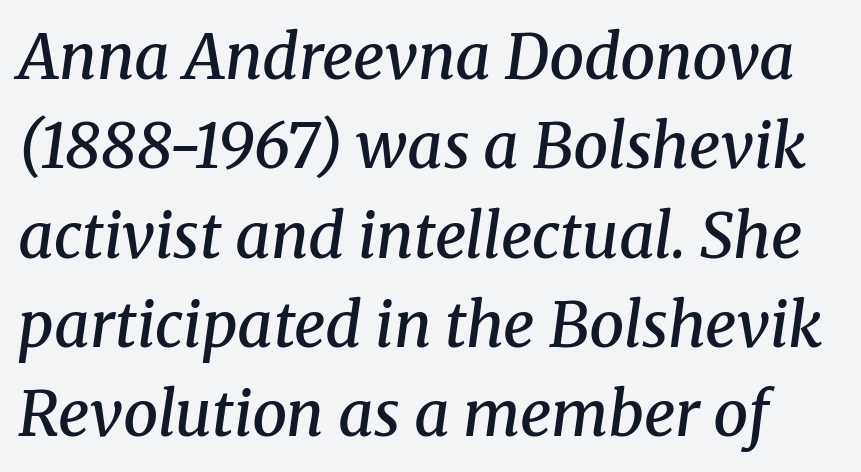
{"serif": "yes", "italic": "yes", "lean": "right", "slant_degrees": 8, "bold": "semi", "weight": "semibold", "width": "normal", "stroke_contrast": "medium", "x_height": "medium", "monospaced": "no", "underline": "no", "line_spacing": "normal", "line_spacing_ratio": 1.44, "letter_spacing": "normal", "letter_spacing_em": 0.0, "glyph_px": 62}
